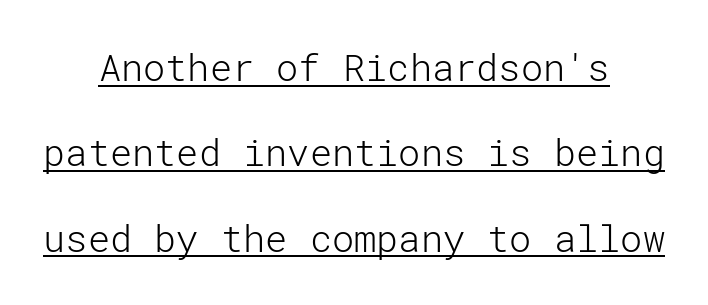
Weight: regular or lighter. The letters sit at their default tracking, neither squeezed nor spread. Casual observation: everything's sitting right in the middle. Do the letters lean? They stand straight. What decoration does the sample have? An underline.
